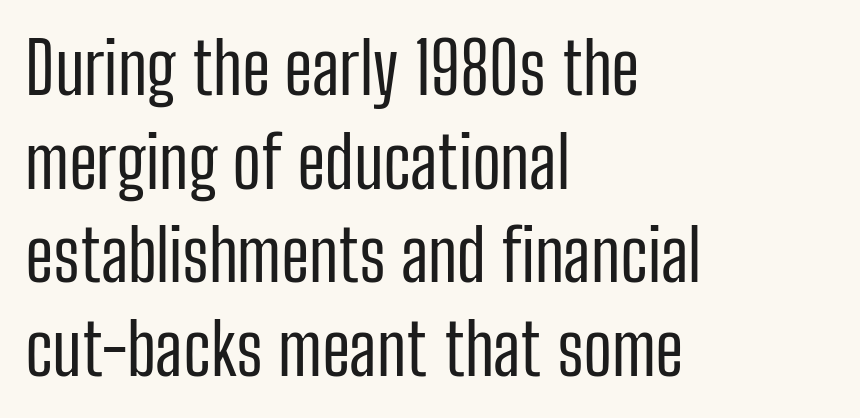
Q: Is the text bold? A: No.
Q: Is the text italic (slanted)? A: No, it is upright.
Q: Is the typeface a serif or a sans-serif typeface? A: Sans-serif.
Q: Is the text underlined? A: No.
Q: How is the paragraph aligned? A: Left-aligned.
Q: Is the spacing between letters normal or unusually wide? A: Normal.
Q: Is the spacing between lines tight, normal or loose? A: Normal.
Q: Width (condensed, normal, or wide)? A: Condensed.
Q: Stroke contrast? A: Low.
Q: x-height? A: Medium.
Q: Monospaced? A: No.
